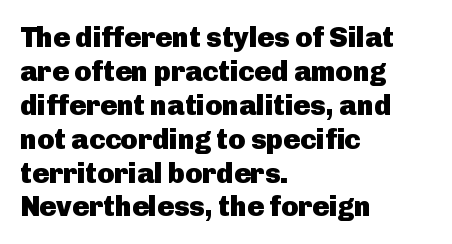
The image shows 28 px heavy sans-serif type, upright; set left-aligned, line spacing 1.21x, normal letter spacing, not underlined; low stroke contrast and a medium x-height.
